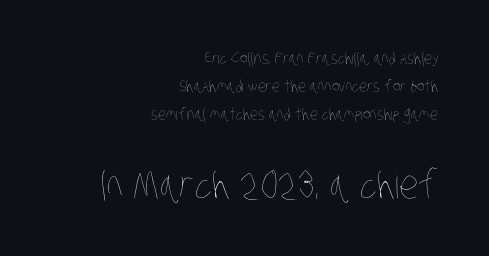
The image shows 39 px thin, condensed type; set right-aligned, line spacing 1.75x, normal letter spacing, not underlined; the second (bottom) block is 2.44x larger; low stroke contrast and a large x-height.
